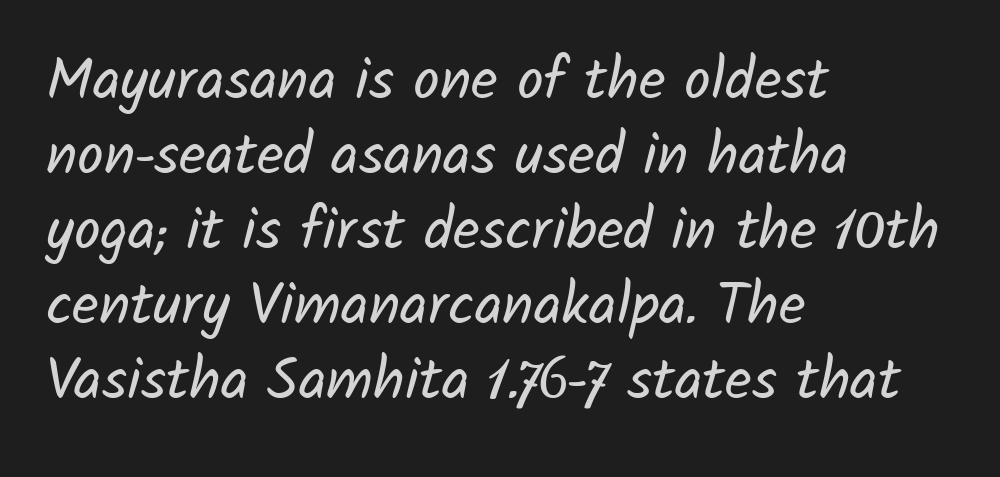
Spacing verdict: proportional, widths tailored to each character. Tracking here is standard; glyphs follow each other at the usual distance. Think standard paragraph weight, or any step lighter than that. Reading down the column, the eye jumps a familiar distance to each next line. This is sans-serif lettering, the kind often seen on screens and signage.
